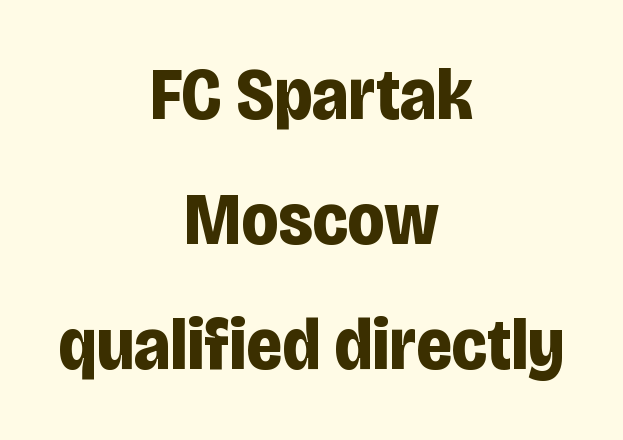
Caption: bold face, heavy strokes. Nobody touched the tracking dial on this one. One-word summary of the alignment: center. Varying glyph widths throughout — classic text-font behaviour.
